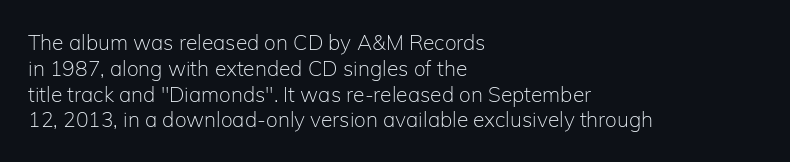
Visually the block forms a straight wall on the left and a jagged coastline on the right. This sample uses plain, unmodified letter spacing. The face looks like a standard text weight, possibly lighter. Check under the words: just untouched page. Does the lettering tilt? It doesn't — this is upright.
